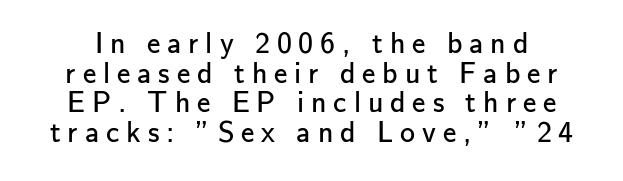
{"serif": "no", "italic": "no", "bold": "no", "weight": "regular", "width": "normal", "stroke_contrast": "low", "x_height": "small", "monospaced": "no", "underline": "no", "line_spacing": "tight", "line_spacing_ratio": 0.99, "letter_spacing": "wide", "letter_spacing_em": 0.23, "glyph_px": 30}
